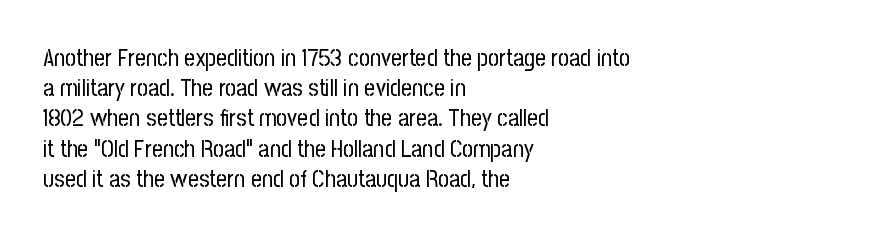
{"italic": "no", "bold": "no", "underline": "no", "align": "left", "line_spacing": "normal", "line_spacing_ratio": 1.26, "letter_spacing": "normal", "letter_spacing_em": 0.0, "glyph_px": 24}
